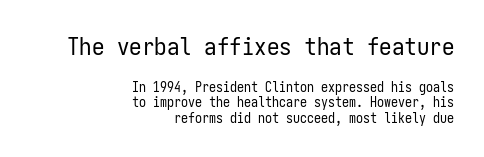
Q: Is the text bold? A: No.
Q: Is the text italic (slanted)? A: No, it is upright.
Q: Is the text underlined? A: No.
Q: How is the paragraph aligned? A: Right-aligned.
Q: Is the spacing between letters normal or unusually wide? A: Normal.
Q: Is the spacing between lines tight, normal or loose? A: Tight.
Q: Which block of text is set in a larger size, the first (top) or the second (bottom)? A: The first (top) one.
